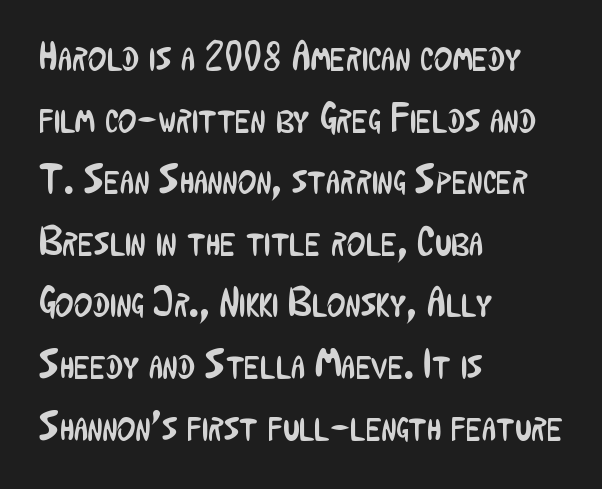
The image shows 40 px regular-weight, condensed sans-serif type, upright; set left-aligned, normal line spacing (1.54x), normal letter spacing, not underlined; low stroke contrast and a medium x-height.
